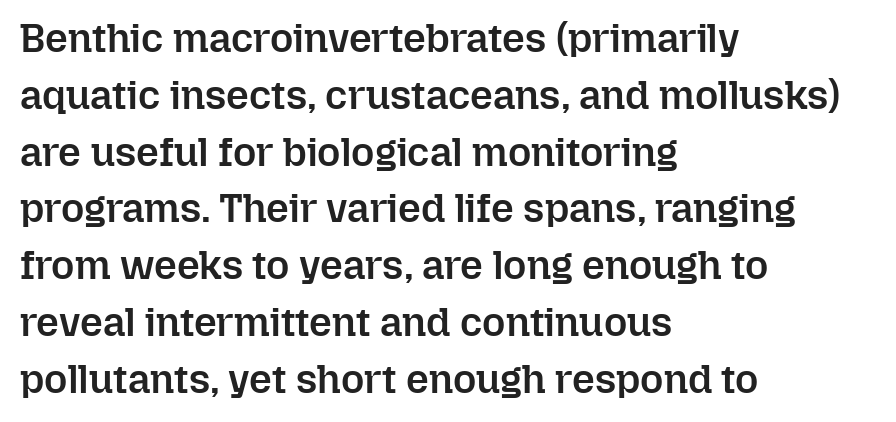
The image shows 40 px semibold type, upright; set left-aligned, normal line spacing (1.42x), normal letter spacing, not underlined; low stroke contrast and a medium x-height.
